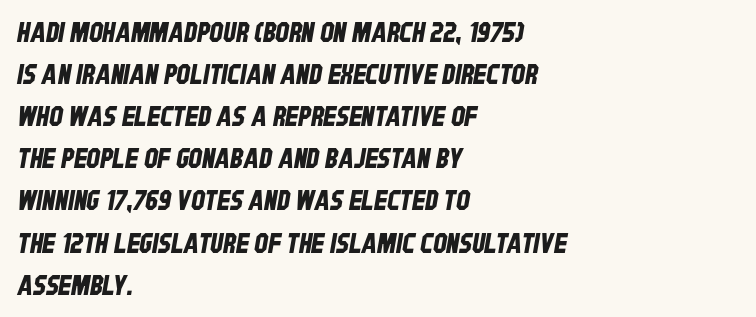
Words float on clear page, feet unadorned. The block of text has a typical density, with ordinary space between rows. You could call the tracking neutral — neither tight nor loose. Teacher's note: observe the even left margin — that is flush-left alignment.
